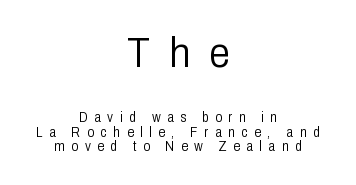
Q: Is the text bold? A: No.
Q: Is the text italic (slanted)? A: No, it is upright.
Q: Is the typeface a serif or a sans-serif typeface? A: Sans-serif.
Q: Is the text underlined? A: No.
Q: How is the paragraph aligned? A: Centered.
Q: Is the spacing between letters normal or unusually wide? A: Unusually wide.
Q: Is the spacing between lines tight, normal or loose? A: Tight.
Q: Which block of text is set in a larger size, the first (top) or the second (bottom)? A: The first (top) one.
Q: Width (condensed, normal, or wide)? A: Condensed.
Q: Stroke contrast? A: Low.
Q: x-height? A: Medium.
Q: Monospaced? A: No.
